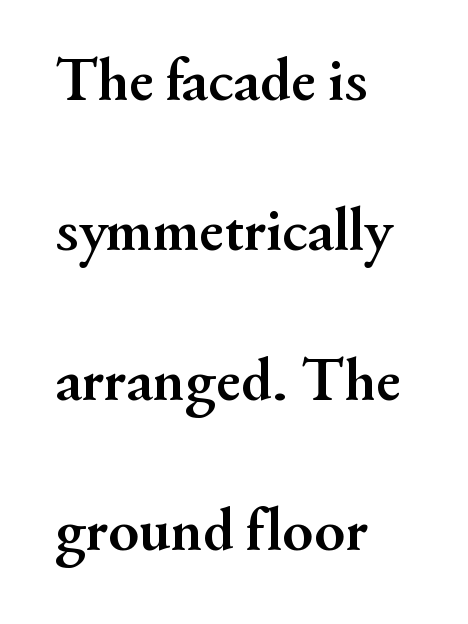
Airy leading. Font category for this specimen: serif. Line beginnings align vertically; line endings do not. The gaps between neighbouring characters are ordinary and unremarkable. Any mark beneath the type? The region is blank.
